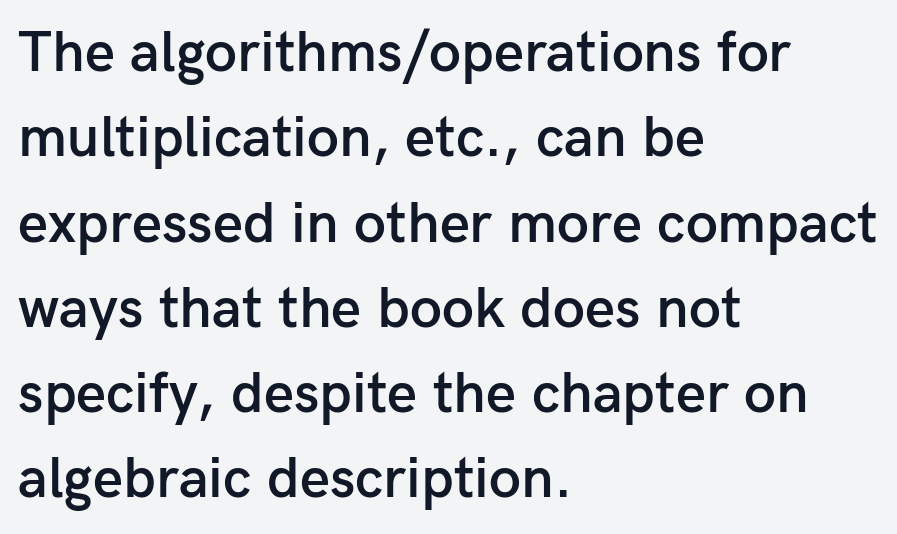
Q: Is the text bold? A: Semi-bold.
Q: Is the text italic (slanted)? A: No, it is upright.
Q: Is the typeface a serif or a sans-serif typeface? A: Sans-serif.
Q: Is the text underlined? A: No.
Q: How is the paragraph aligned? A: Left-aligned.
Q: Is the spacing between letters normal or unusually wide? A: Normal.
Q: Is the spacing between lines tight, normal or loose? A: Normal.
Q: Width (condensed, normal, or wide)? A: Normal.
Q: Stroke contrast? A: Low.
Q: x-height? A: Medium.
Q: Monospaced? A: No.
